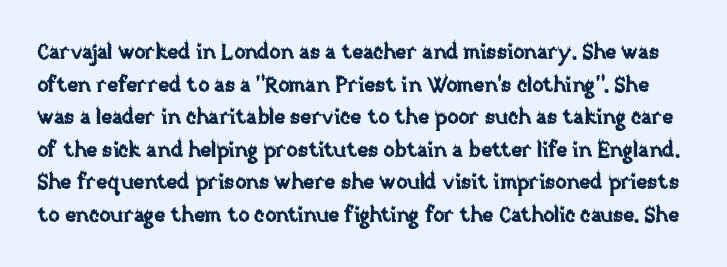
{"italic": "no", "underline": "no", "line_spacing": "normal", "line_spacing_ratio": 1.55, "letter_spacing": "normal", "letter_spacing_em": 0.0, "glyph_px": 21}
